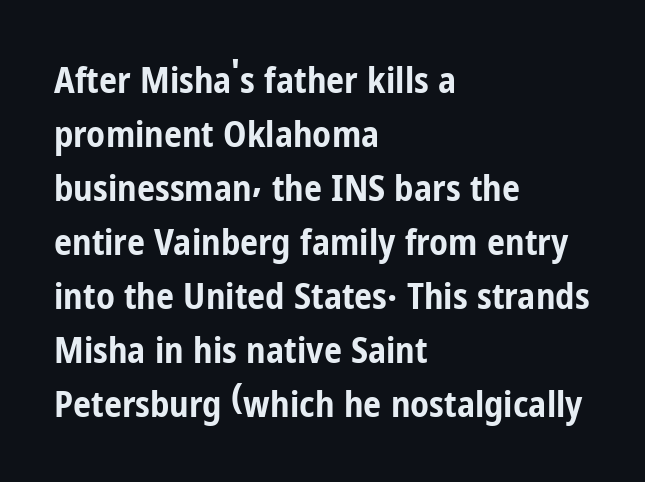
{"serif": "no", "italic": "no", "bold": "yes", "weight": "bold", "width": "condensed", "stroke_contrast": "low", "x_height": "medium", "monospaced": "no", "underline": "no", "align": "left", "line_spacing": "normal", "line_spacing_ratio": 1.5, "letter_spacing": "normal", "letter_spacing_em": 0.0, "glyph_px": 36}
